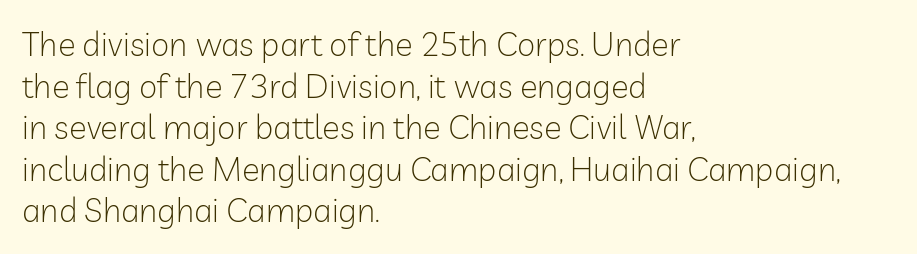
Looks like regular typesetting: each glyph gets only the width it needs. Caption: multi-line text, flush left, ragged right. Nope, no serifs anywhere on these letters. Students, note that the glyphs here touch the page at normal intervals. The string is rendered with underlining switched off.
